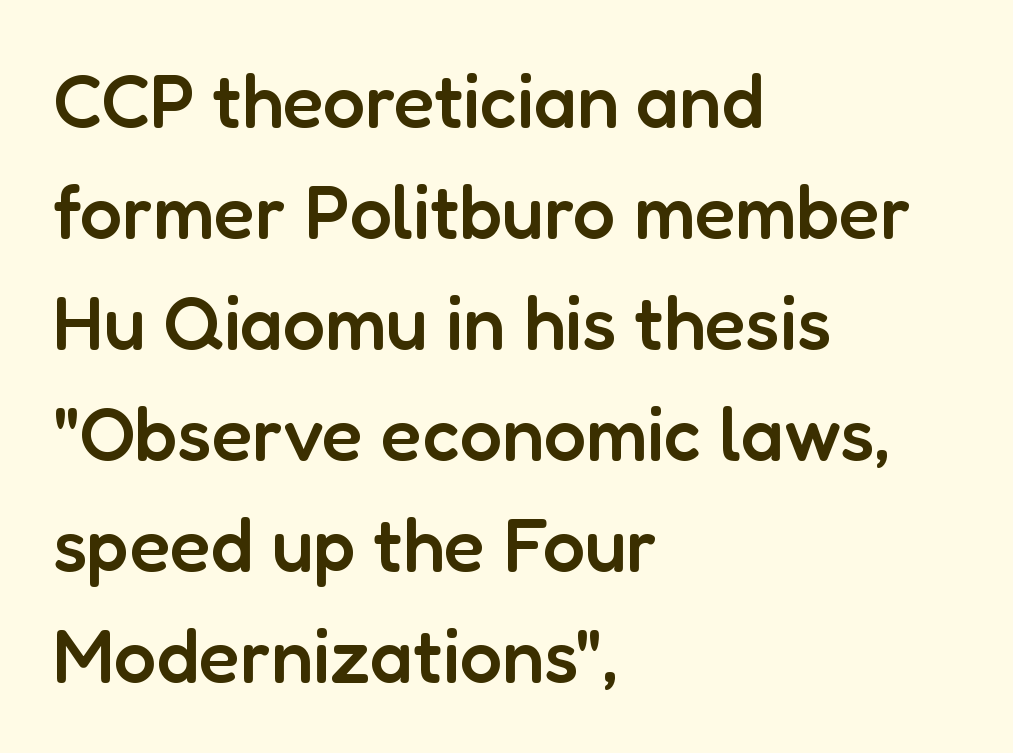
{"serif": "no", "italic": "no", "bold": "semi", "weight": "semibold", "width": "normal", "stroke_contrast": "low", "x_height": "medium", "monospaced": "no", "underline": "no", "align": "left", "line_spacing": "normal", "line_spacing_ratio": 1.48, "letter_spacing": "normal", "letter_spacing_em": 0.0, "glyph_px": 75}
